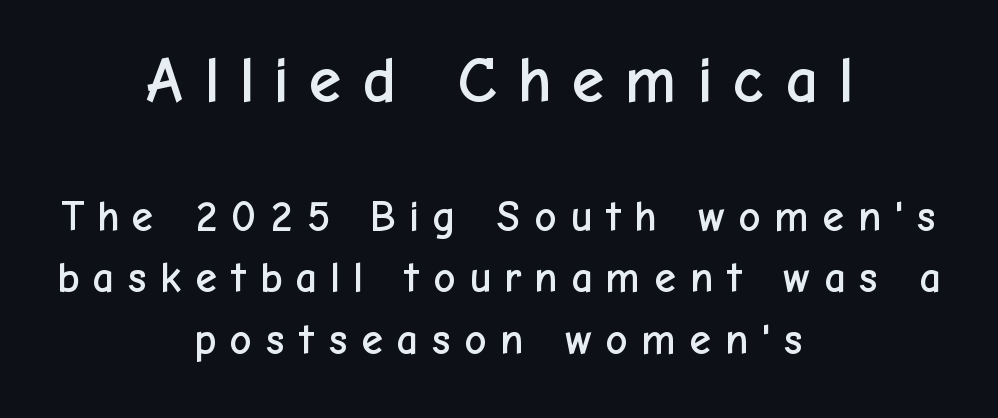
The image shows 65 px sans-serif type, upright; set centered, normal line spacing (1.43x), unusually wide letter spacing (+0.28 em), not underlined; the first (top) block is 1.51x larger; low stroke contrast and a medium x-height.
